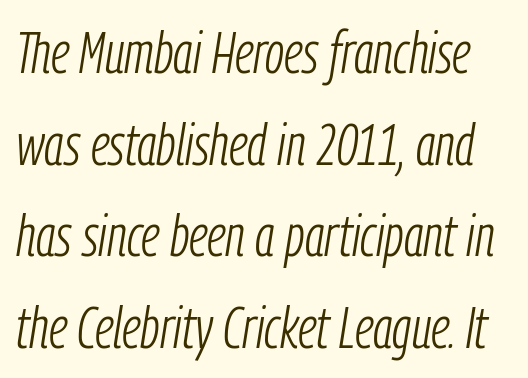
{"italic": "yes", "lean": "right", "slant_degrees": 9, "bold": "no", "weight": "light", "width": "condensed", "stroke_contrast": "low", "x_height": "medium", "monospaced": "no", "underline": "no", "line_spacing": "normal", "line_spacing_ratio": 1.58, "letter_spacing": "normal", "letter_spacing_em": 0.0, "glyph_px": 58}
